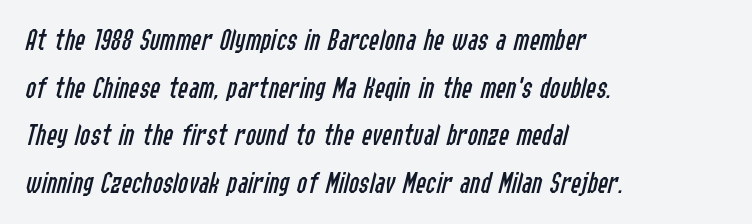
A typesetter would mark this as italic. Heaviness? Minimal to ordinary, like unemphasized prose. What's the leading like? Ordinary, nothing unusual. Each word holds together tightly as a unit, with standard inter-letter gaps. These lines stack with their left ends in a neat column.
